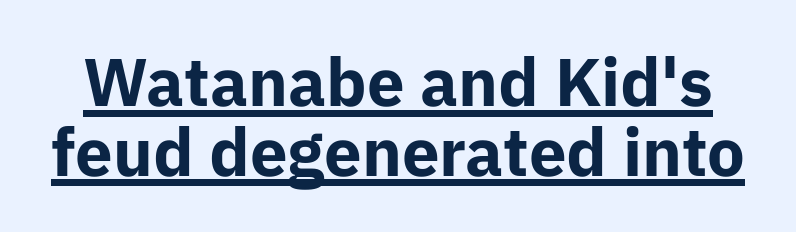
Q: Is the text bold? A: Yes.
Q: Is the text italic (slanted)? A: No, it is upright.
Q: Is the typeface a serif or a sans-serif typeface? A: Sans-serif.
Q: Is the text underlined? A: Yes.
Q: Is the spacing between letters normal or unusually wide? A: Normal.
Q: Is the spacing between lines tight, normal or loose? A: Tight.
Q: Width (condensed, normal, or wide)? A: Normal.
Q: Stroke contrast? A: Low.
Q: x-height? A: Medium.
Q: Monospaced? A: No.
